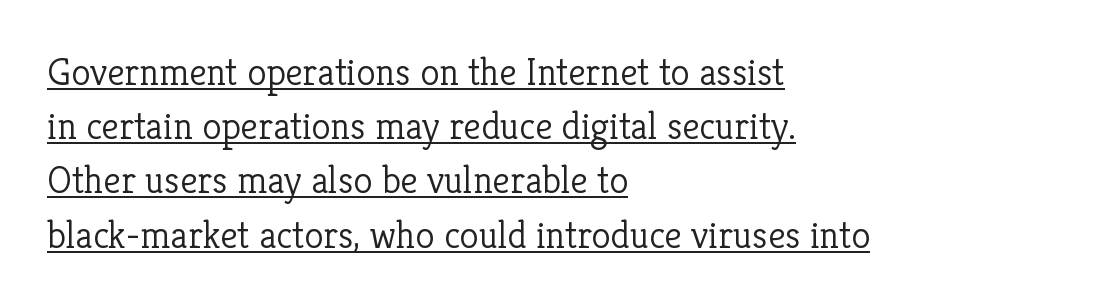
Notice how a bar underscores the lettering throughout. In terms of posture, this sample is upright. Stroke mass is kept to a normal reading level or below. The characters display serif detailing at their extremities. The lines in this sample share a left origin and differ only in where they stop.
